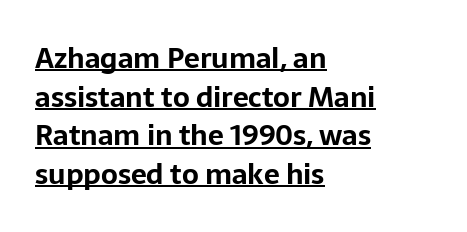
{"serif": "no", "italic": "no", "bold": "yes", "weight": "bold", "width": "normal", "stroke_contrast": "low", "x_height": "medium", "monospaced": "no", "underline": "yes", "align": "left", "line_spacing": "normal", "line_spacing_ratio": 1.38, "letter_spacing": "normal", "letter_spacing_em": 0.0, "glyph_px": 28}
